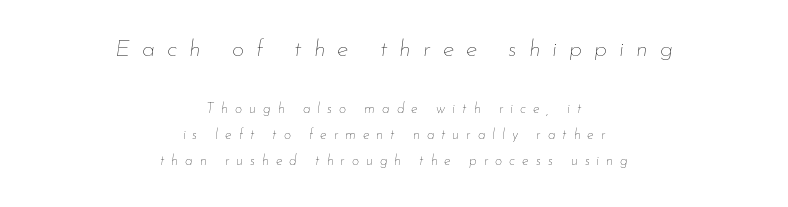
Descender tails drop into unmarked territory. The typesetting does not lean heavy: it is not bold. A student would notice the top passage is typeset larger than what follows. If you drew a line through each stem, it would be angled.
